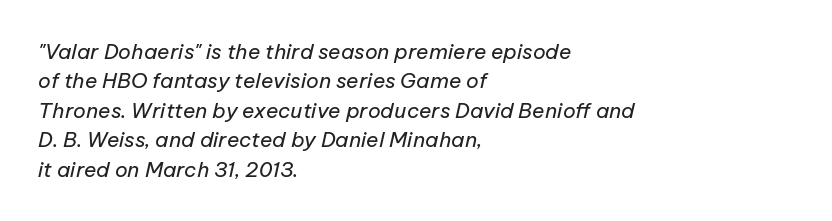
Q: Is the text bold? A: No.
Q: Is the text italic (slanted)? A: Yes, it leans right by about 12 degrees.
Q: Is the text underlined? A: No.
Q: How is the paragraph aligned? A: Left-aligned.
Q: Is the spacing between letters normal or unusually wide? A: Normal.
Q: Is the spacing between lines tight, normal or loose? A: Normal.
